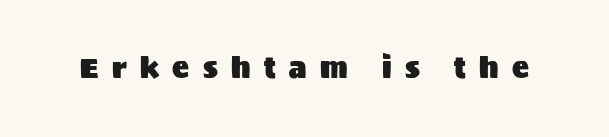
{"serif": "no", "italic": "no", "width": "normal", "stroke_contrast": "medium", "x_height": "large", "monospaced": "no", "underline": "no", "letter_spacing": "wide", "letter_spacing_em": 0.48, "glyph_px": 28}
